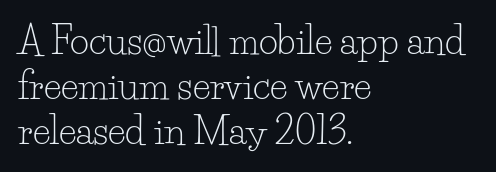
The image shows 37 px light serif type, upright; set left-aligned, line spacing 1.21x, normal letter spacing, not underlined; low stroke contrast and a small x-height.
